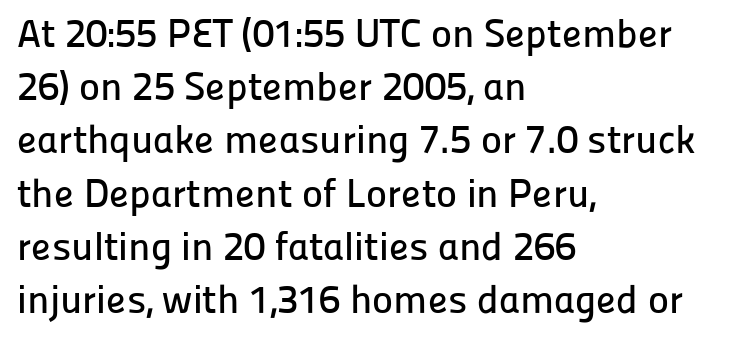
{"serif": "no", "italic": "no", "width": "normal", "stroke_contrast": "low", "x_height": "medium", "monospaced": "no", "underline": "no", "align": "left", "line_spacing": "normal", "line_spacing_ratio": 1.33, "letter_spacing": "normal", "letter_spacing_em": 0.0, "glyph_px": 40}
